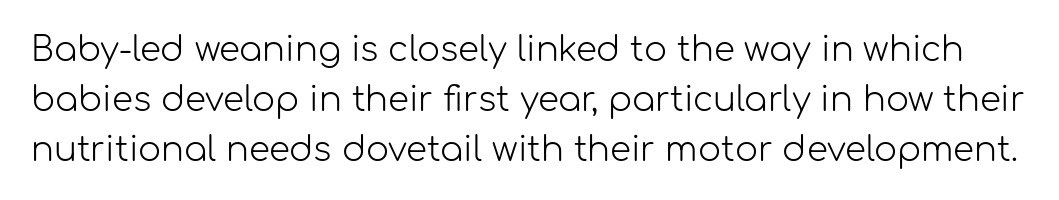
The image shows 34 px light sans-serif type, upright; set normal line spacing (1.47x), normal letter spacing, not underlined; low stroke contrast and a medium x-height.
